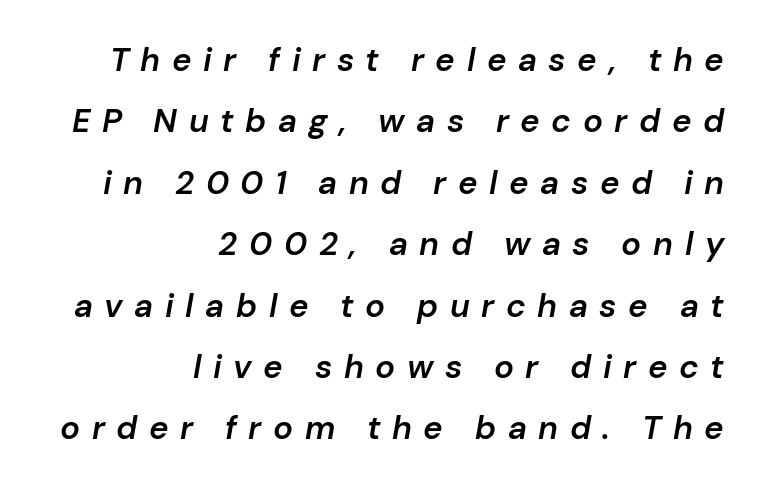
Clear beneath every line of the passage. Character widths vary here, with narrow letters taking less room than wide ones. This is oblique type, the kind used for emphasis or titles. A student would call this right alignment; a typographer would say flush right, rag left. Every letter is mildly thick-stroked: semibold rather than bold.
